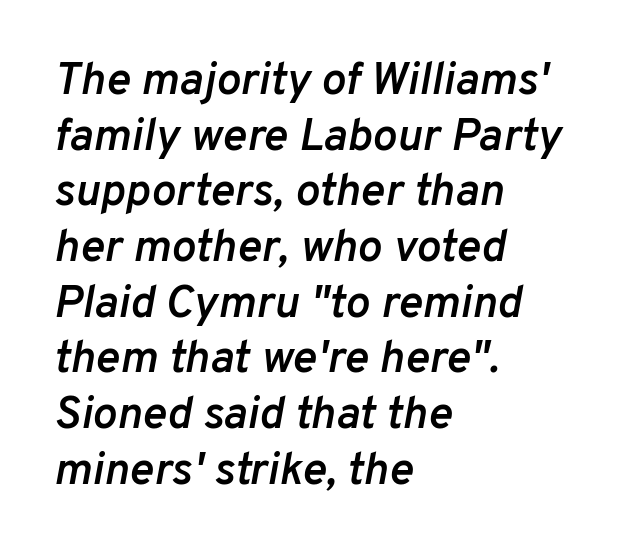
Q: Is the text bold? A: Semi-bold.
Q: Is the text italic (slanted)? A: Yes, it leans right by about 10 degrees.
Q: Is the text underlined? A: No.
Q: How is the paragraph aligned? A: Left-aligned.
Q: Is the spacing between letters normal or unusually wide? A: Normal.
Q: Width (condensed, normal, or wide)? A: Normal.
Q: Stroke contrast? A: Low.
Q: x-height? A: Medium.
Q: Monospaced? A: No.
